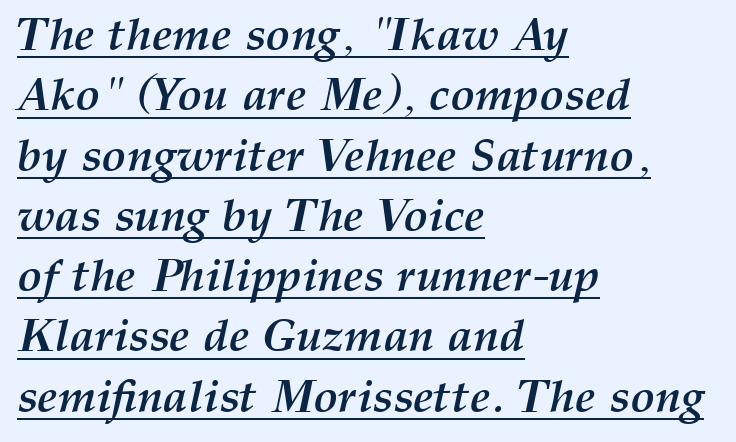
Q: Is the text bold? A: Yes.
Q: Is the text italic (slanted)? A: Yes, it leans right by about 12 degrees.
Q: Is the text underlined? A: Yes.
Q: How is the paragraph aligned? A: Left-aligned.
Q: Is the spacing between letters normal or unusually wide? A: Normal.
Q: Is the spacing between lines tight, normal or loose? A: Normal.
Q: Width (condensed, normal, or wide)? A: Normal.
Q: Stroke contrast? A: Medium.
Q: x-height? A: Medium.
Q: Monospaced? A: No.
